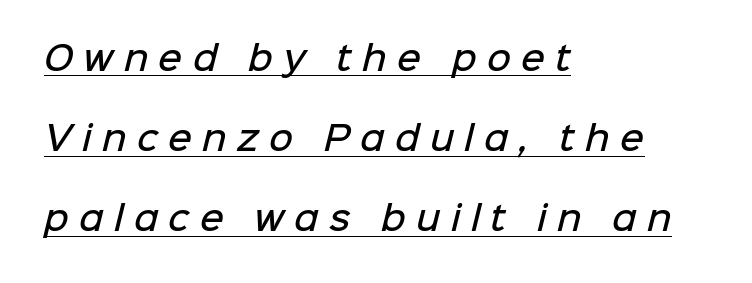
{"serif": "no", "bold": "semi", "weight": "semibold", "width": "normal", "stroke_contrast": "low", "x_height": "medium", "monospaced": "no", "underline": "yes", "align": "left", "line_spacing": "loose", "line_spacing_ratio": 2.43, "letter_spacing": "wide", "letter_spacing_em": 0.31, "glyph_px": 33}
